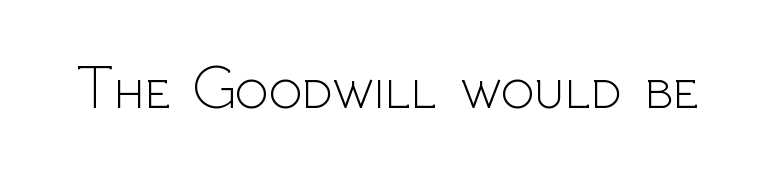
{"serif": "no", "italic": "no", "bold": "no", "weight": "light", "width": "normal", "x_height": "medium", "monospaced": "no", "underline": "no", "letter_spacing": "normal", "letter_spacing_em": 0.0, "glyph_px": 62}
